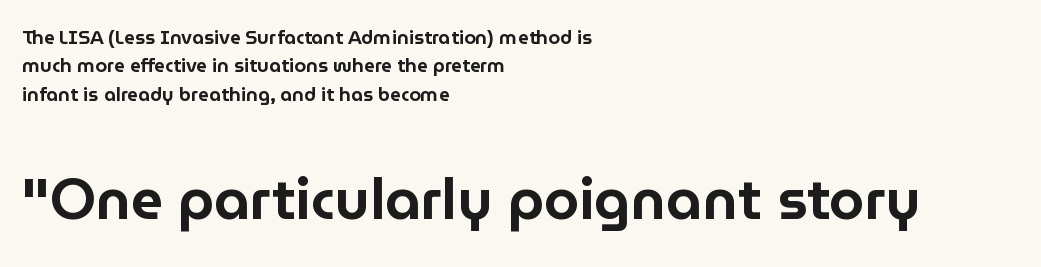
Quick note: not italic, upright. Serifs: no, the terminals of the letterforms are clean. You could not count columns in this text — the font is proportionally spaced. The rendering uses a moderate line-height, typical for paragraphs.
